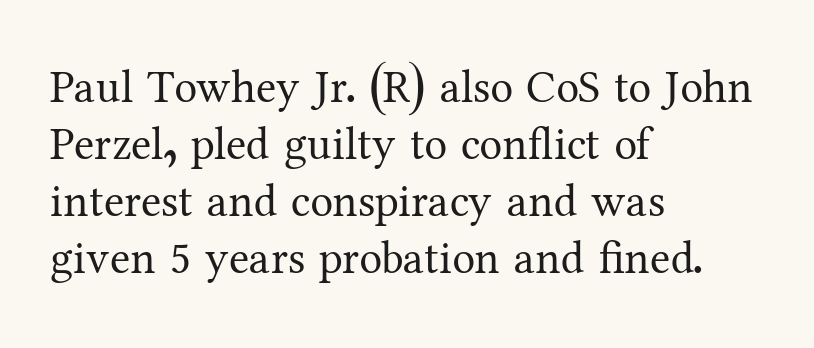
The image shows 46 px regular-weight serif type, upright; set left-aligned, line spacing 1.24x, normal letter spacing, not underlined; medium stroke contrast and a medium x-height.
